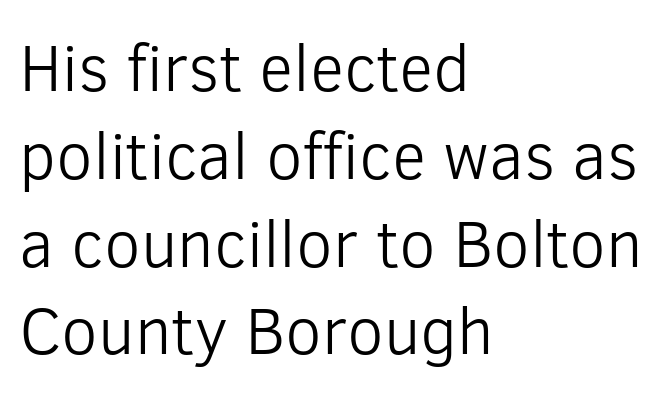
{"serif": "no", "italic": "no", "bold": "no", "weight": "light", "width": "normal", "stroke_contrast": "low", "x_height": "medium", "monospaced": "no", "underline": "no", "align": "left", "line_spacing": "normal", "line_spacing_ratio": 1.33, "letter_spacing": "normal", "letter_spacing_em": 0.0, "glyph_px": 66}
